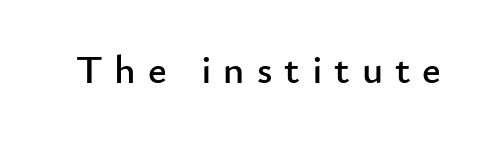
{"serif": "no", "italic": "no", "width": "normal", "stroke_contrast": "low", "x_height": "small", "monospaced": "no", "underline": "no", "letter_spacing": "wide", "letter_spacing_em": 0.3, "glyph_px": 40}
